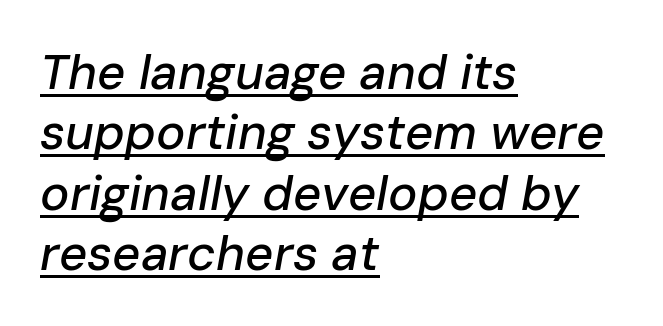
Q: Is the text italic (slanted)? A: Yes, it leans right by about 10 degrees.
Q: Is the text underlined? A: Yes.
Q: How is the paragraph aligned? A: Left-aligned.
Q: Is the spacing between letters normal or unusually wide? A: Normal.
Q: Width (condensed, normal, or wide)? A: Normal.
Q: Stroke contrast? A: Low.
Q: x-height? A: Medium.
Q: Monospaced? A: No.
